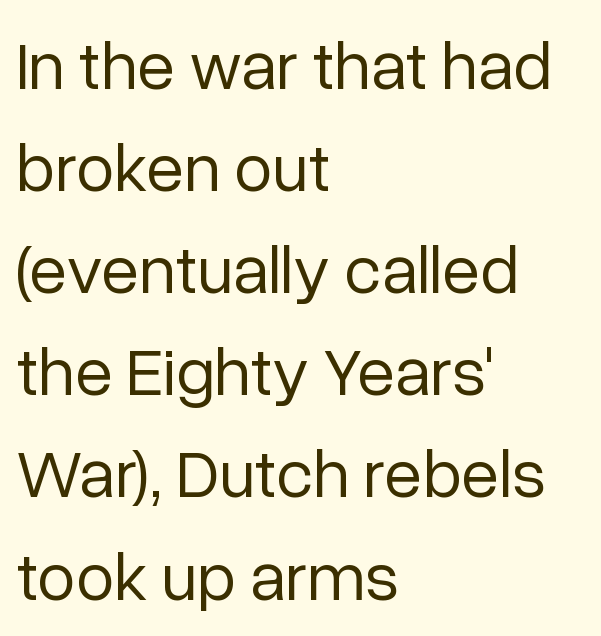
{"serif": "no", "italic": "no", "bold": "no", "weight": "regular", "width": "normal", "stroke_contrast": "low", "x_height": "medium", "monospaced": "no", "underline": "no", "align": "left", "line_spacing": "normal", "line_spacing_ratio": 1.48, "letter_spacing": "normal", "letter_spacing_em": 0.0, "glyph_px": 69}
